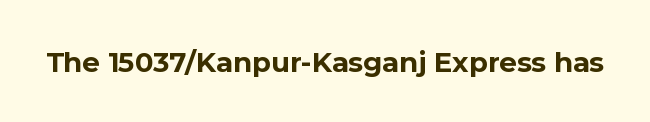
{"serif": "no", "italic": "no", "bold": "yes", "weight": "bold", "width": "normal", "x_height": "medium", "monospaced": "no", "underline": "no", "letter_spacing": "normal", "letter_spacing_em": 0.0, "glyph_px": 30}
